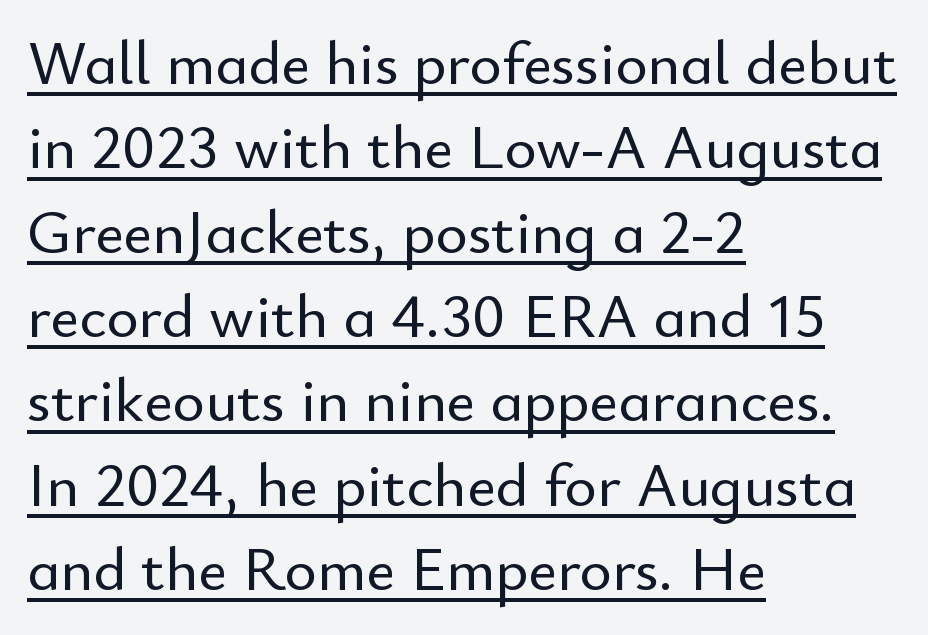
Q: Is the text italic (slanted)? A: No, it is upright.
Q: Is the typeface a serif or a sans-serif typeface? A: Sans-serif.
Q: Is the text underlined? A: Yes.
Q: How is the paragraph aligned? A: Left-aligned.
Q: Is the spacing between letters normal or unusually wide? A: Normal.
Q: Is the spacing between lines tight, normal or loose? A: Normal.
Q: Width (condensed, normal, or wide)? A: Normal.
Q: Stroke contrast? A: Low.
Q: x-height? A: Small.
Q: Monospaced? A: No.
